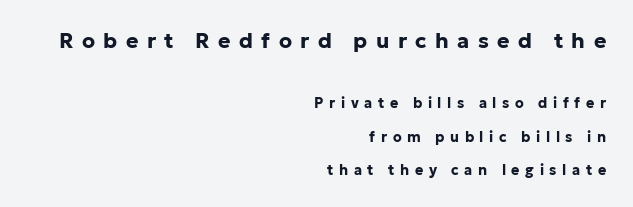
The image shows 21 px bold type, upright; set right-aligned, loose line spacing (2.4x), unusually wide letter spacing (+0.4 em), not underlined; the first (top) block is 1.5x larger.
